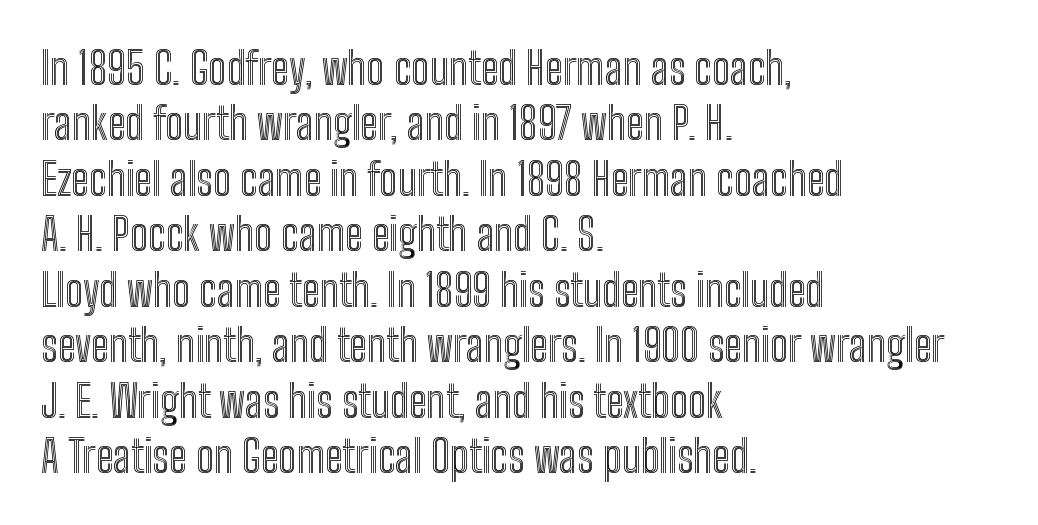
A typesetter would call this proportional, since set widths differ per character. The paragraph shown leans on its left margin. The designer left line spacing at the default. This rendering features lettering with no underline. The letters stand upright; this is a roman face.
